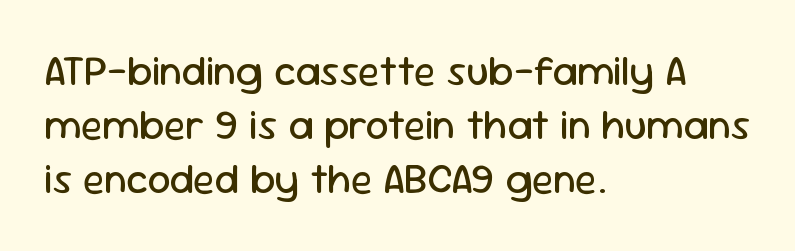
Q: Is the text bold? A: No.
Q: Is the text italic (slanted)? A: No, it is upright.
Q: Is the typeface a serif or a sans-serif typeface? A: Sans-serif.
Q: Is the text underlined? A: No.
Q: How is the paragraph aligned? A: Left-aligned.
Q: Is the spacing between letters normal or unusually wide? A: Normal.
Q: Is the spacing between lines tight, normal or loose? A: Normal.
Q: Width (condensed, normal, or wide)? A: Normal.
Q: Stroke contrast? A: Low.
Q: x-height? A: Medium.
Q: Monospaced? A: No.
